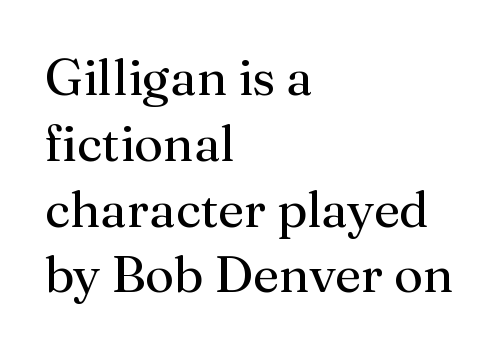
{"serif": "yes", "italic": "no", "bold": "no", "weight": "regular", "width": "normal", "stroke_contrast": "medium", "x_height": "medium", "monospaced": "no", "underline": "no", "align": "left", "line_spacing": "normal", "line_spacing_ratio": 1.29, "letter_spacing": "normal", "letter_spacing_em": 0.0, "glyph_px": 51}
